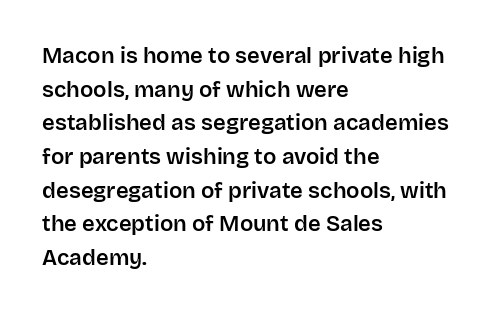
One glance says typical: line gaps are just what's usual. The letters stand upright; this is a roman face. The gap between lines stays unmarked. These lines keep a tight, regular rhythm from letter to letter. Casual observation: everything's shoved over to the left.
